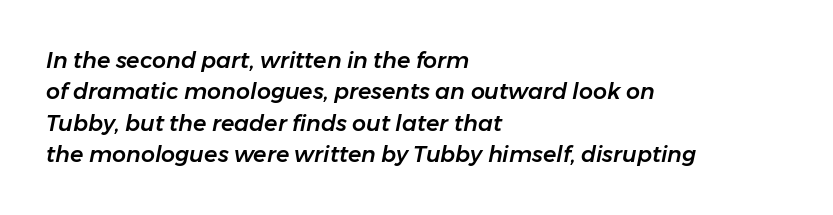
{"italic": "yes", "lean": "right", "slant_degrees": 11, "underline": "no", "align": "left", "line_spacing": "normal", "line_spacing_ratio": 1.43, "letter_spacing": "normal", "letter_spacing_em": 0.0, "glyph_px": 22}
